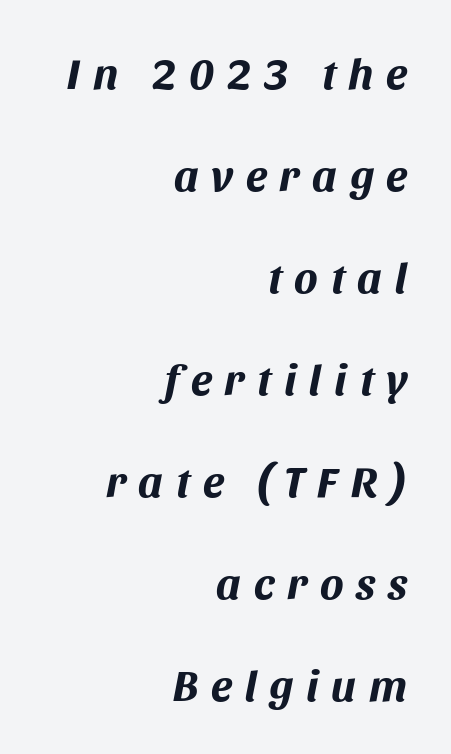
{"italic": "yes", "lean": "right", "slant_degrees": 11, "bold": "yes", "weight": "bold", "width": "normal", "stroke_contrast": "medium", "x_height": "large", "monospaced": "no", "underline": "no", "align": "right", "line_spacing": "loose", "line_spacing_ratio": 2.32, "letter_spacing": "wide", "letter_spacing_em": 0.29, "glyph_px": 44}
